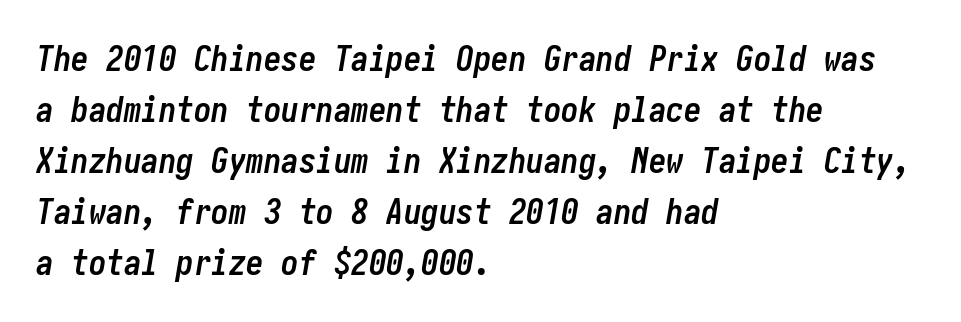
The image shows 35 px semibold, condensed type, italic (leaning right); set left-aligned, normal line spacing (1.46x), normal letter spacing, not underlined; low stroke contrast and a medium x-height.
